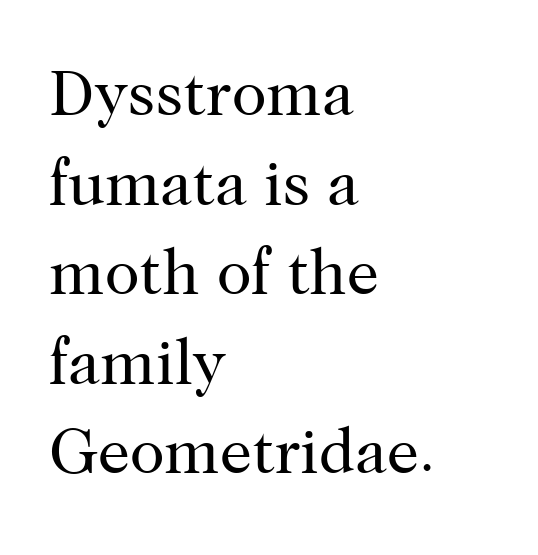
{"serif": "yes", "italic": "no", "bold": "no", "weight": "regular", "width": "normal", "stroke_contrast": "high", "x_height": "medium", "monospaced": "no", "underline": "no", "align": "left", "line_spacing": "normal", "line_spacing_ratio": 1.4, "letter_spacing": "normal", "letter_spacing_em": 0.0, "glyph_px": 64}
